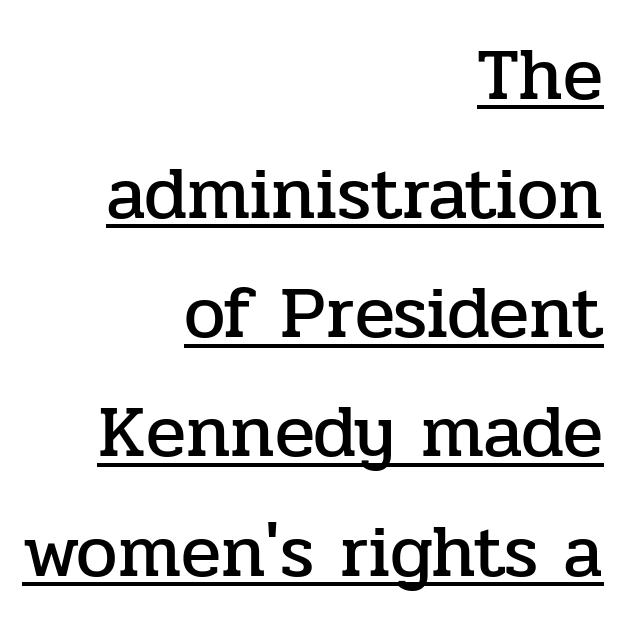
Q: Is the text italic (slanted)? A: No, it is upright.
Q: Is the typeface a serif or a sans-serif typeface? A: Serif.
Q: Is the text underlined? A: Yes.
Q: How is the paragraph aligned? A: Right-aligned.
Q: Is the spacing between letters normal or unusually wide? A: Normal.
Q: Is the spacing between lines tight, normal or loose? A: Normal.
Q: Width (condensed, normal, or wide)? A: Normal.
Q: Stroke contrast? A: Low.
Q: x-height? A: Medium.
Q: Monospaced? A: No.
